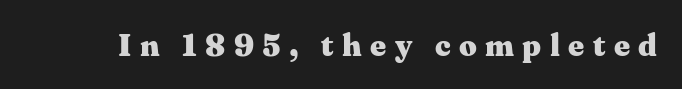
{"serif": "yes", "italic": "no", "bold": "yes", "weight": "heavy", "width": "wide", "stroke_contrast": "medium", "x_height": "medium", "monospaced": "no", "underline": "no", "letter_spacing": "wide", "letter_spacing_em": 0.27, "glyph_px": 31}
